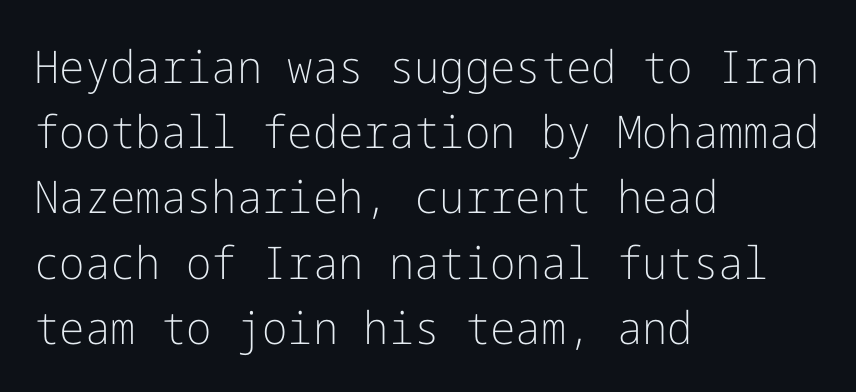
{"serif": "no", "italic": "no", "bold": "no", "weight": "light", "width": "normal", "stroke_contrast": "low", "x_height": "medium", "underline": "no", "align": "left", "line_spacing": "normal", "line_spacing_ratio": 1.45, "letter_spacing": "normal", "letter_spacing_em": 0.0, "glyph_px": 45}
